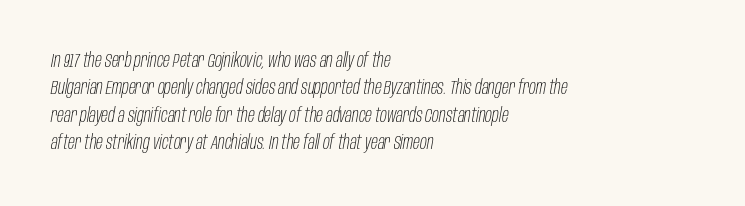
The image shows 20 px text type, italic (leaning right); set left-aligned, normal line spacing (1.37x), normal letter spacing, not underlined.
